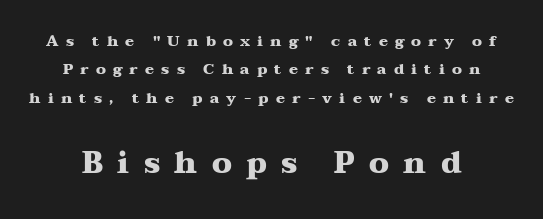
{"serif": "yes", "italic": "no", "bold": "yes", "weight": "heavy", "width": "wide", "stroke_contrast": "medium", "x_height": "medium", "monospaced": "no", "underline": "no", "align": "center", "line_spacing": "loose", "line_spacing_ratio": 1.9, "letter_spacing": "wide", "letter_spacing_em": 0.48, "larger_block": "second", "size_ratio": 2.0, "glyph_px": 30}
